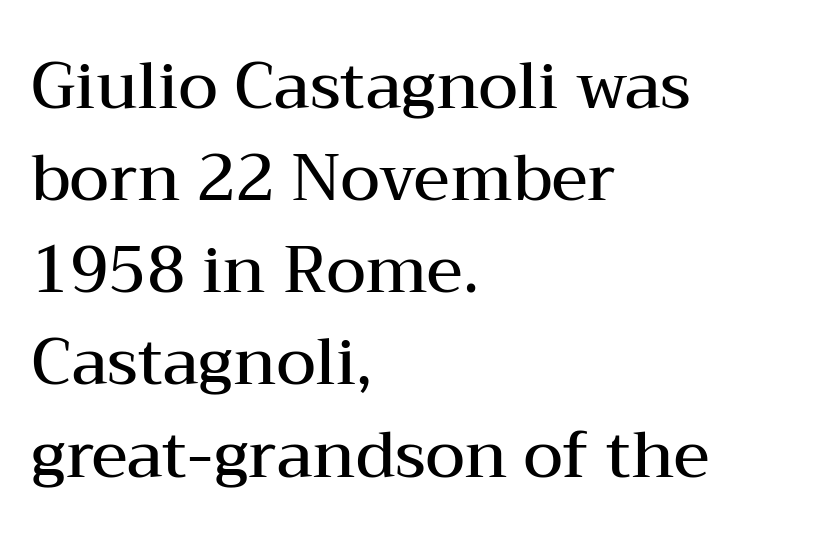
{"serif": "yes", "italic": "no", "bold": "semi", "weight": "semibold", "width": "wide", "stroke_contrast": "medium", "x_height": "medium", "monospaced": "no", "underline": "no", "align": "left", "line_spacing": "normal", "line_spacing_ratio": 1.44, "letter_spacing": "normal", "letter_spacing_em": 0.0, "glyph_px": 64}
